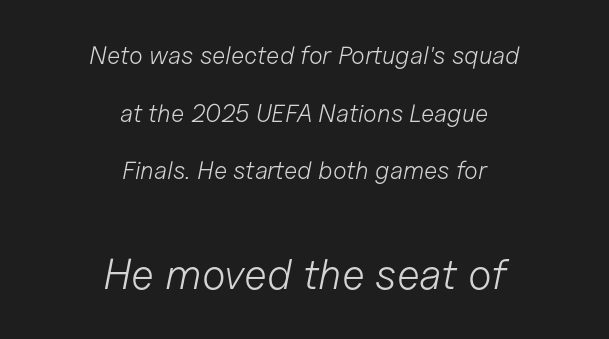
The image shows 43 px light type, italic (leaning right); set centered, loose line spacing (2.31x), normal letter spacing, not underlined; the second (bottom) block is 1.72x larger; low stroke contrast and a medium x-height.
